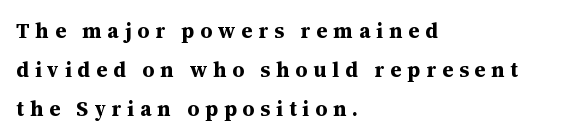
Q: Is the text bold? A: Yes.
Q: Is the text italic (slanted)? A: No, it is upright.
Q: Is the text underlined? A: No.
Q: How is the paragraph aligned? A: Left-aligned.
Q: Is the spacing between letters normal or unusually wide? A: Unusually wide.
